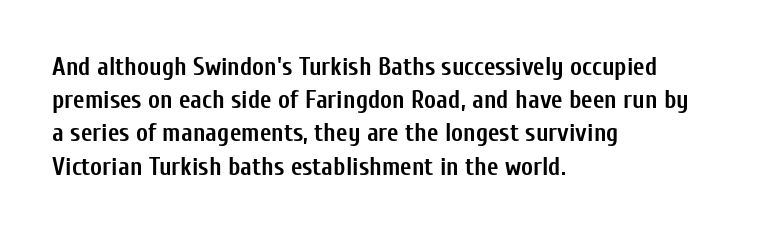
The image shows 25 px bold type, upright; set left-aligned, normal line spacing (1.33x), normal letter spacing, not underlined.
